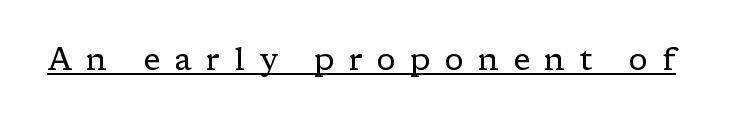
Q: Is the text bold? A: No.
Q: Is the text italic (slanted)? A: No, it is upright.
Q: Is the typeface a serif or a sans-serif typeface? A: Serif.
Q: Is the text underlined? A: Yes.
Q: Is the spacing between letters normal or unusually wide? A: Unusually wide.
Q: Width (condensed, normal, or wide)? A: Wide.
Q: Stroke contrast? A: Low.
Q: x-height? A: Medium.
Q: Monospaced? A: No.
